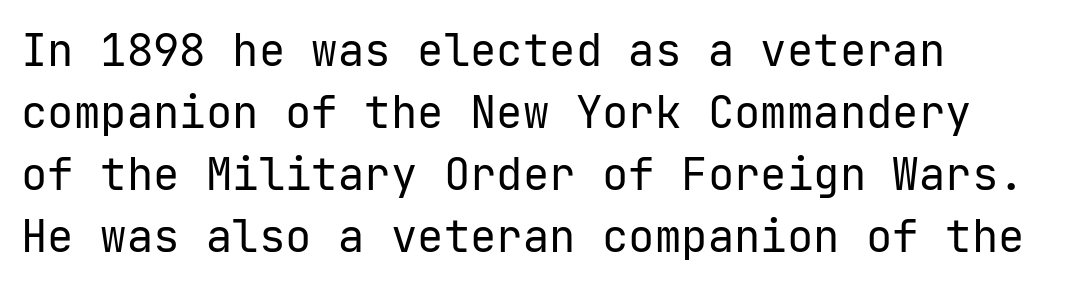
The image shows 44 px regular-weight sans-serif type, upright; set left-aligned, normal line spacing (1.41x), normal letter spacing, not underlined; low stroke contrast and a medium x-height.
